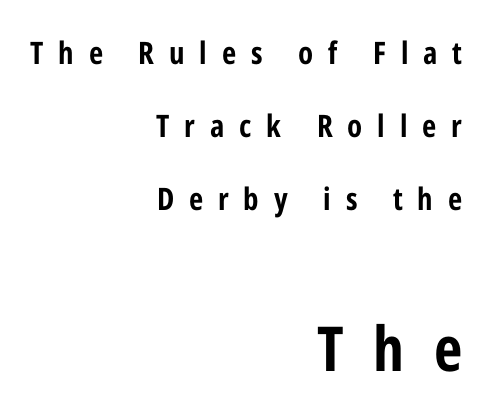
{"serif": "no", "italic": "no", "bold": "yes", "weight": "bold", "width": "condensed", "stroke_contrast": "low", "x_height": "medium", "monospaced": "no", "underline": "no", "align": "right", "line_spacing": "loose", "line_spacing_ratio": 2.35, "letter_spacing": "wide", "letter_spacing_em": 0.48, "larger_block": "second", "size_ratio": 2.0, "glyph_px": 62}
